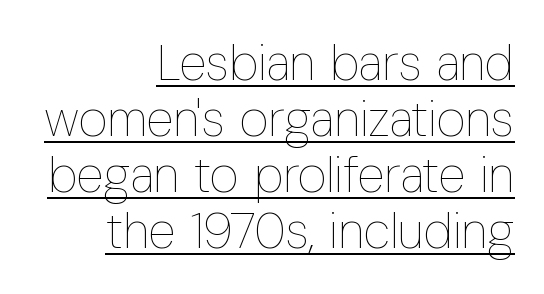
{"italic": "no", "bold": "no", "weight": "thin", "width": "condensed", "stroke_contrast": "low", "x_height": "medium", "monospaced": "no", "underline": "yes", "align": "right", "line_spacing": "tight", "line_spacing_ratio": 1.12, "letter_spacing": "normal", "letter_spacing_em": 0.0, "glyph_px": 50}
